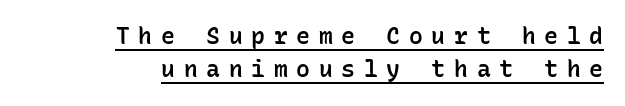
Horizontally, the lines are justified to the trailing edge only. Nope, not italic — everything's standing straight. The passage shown is semibold, sitting just below true bold. Students, observe: this is what conventionally led text looks like. You could only call the tracking loose — the letters float apart. The string is rendered with underlining switched on.
